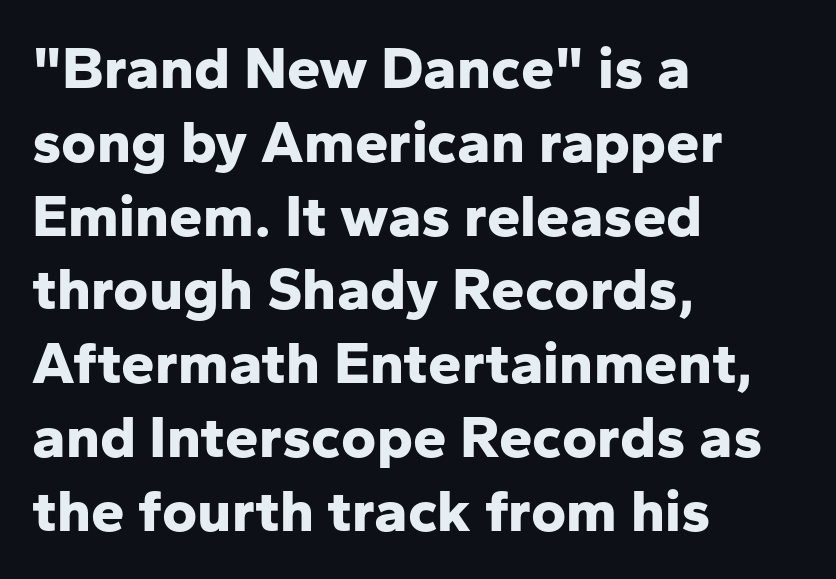
The image shows 60 px bold sans-serif type, upright; set left-aligned, line spacing 1.23x, normal letter spacing, not underlined; low stroke contrast and a medium x-height.
